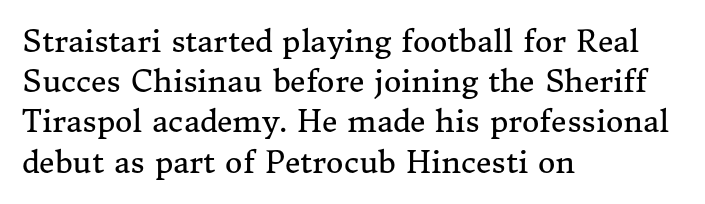
{"serif": "yes", "italic": "no", "bold": "no", "weight": "regular", "width": "normal", "stroke_contrast": "medium", "x_height": "medium", "monospaced": "no", "underline": "no", "align": "left", "line_spacing": "normal", "line_spacing_ratio": 1.34, "letter_spacing": "normal", "letter_spacing_em": 0.0, "glyph_px": 30}
